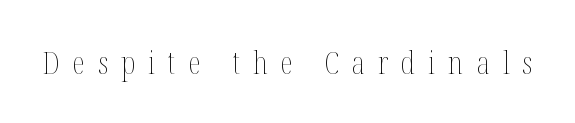
Q: Is the text bold? A: No.
Q: Is the text italic (slanted)? A: No, it is upright.
Q: Is the text underlined? A: No.
Q: Is the spacing between letters normal or unusually wide? A: Unusually wide.
Q: Width (condensed, normal, or wide)? A: Condensed.
Q: Stroke contrast? A: Medium.
Q: x-height? A: Medium.
Q: Monospaced? A: No.
